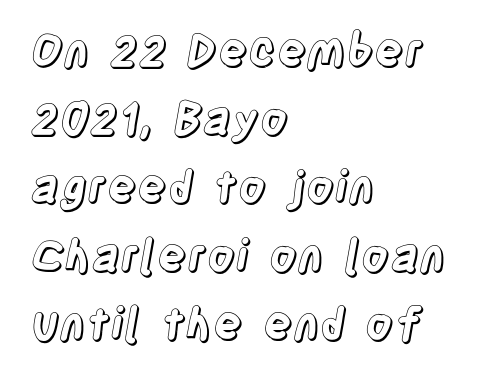
The image shows 44 px condensed type; set left-aligned, normal line spacing (1.55x), normal letter spacing, not underlined; a large x-height.
